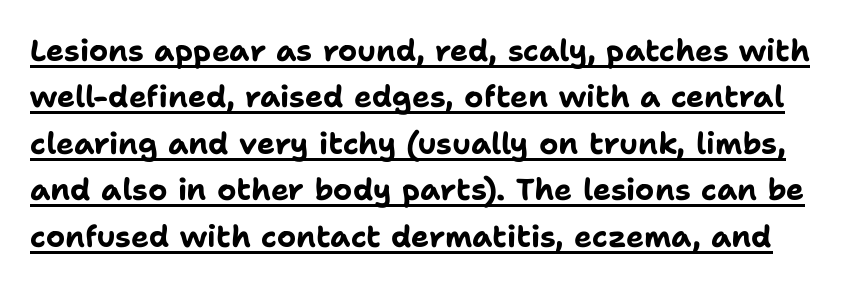
{"serif": "no", "italic": "no", "bold": "yes", "weight": "bold", "width": "normal", "stroke_contrast": "low", "x_height": "medium", "monospaced": "no", "underline": "yes", "line_spacing": "normal", "line_spacing_ratio": 1.55, "letter_spacing": "normal", "letter_spacing_em": 0.0, "glyph_px": 30}
